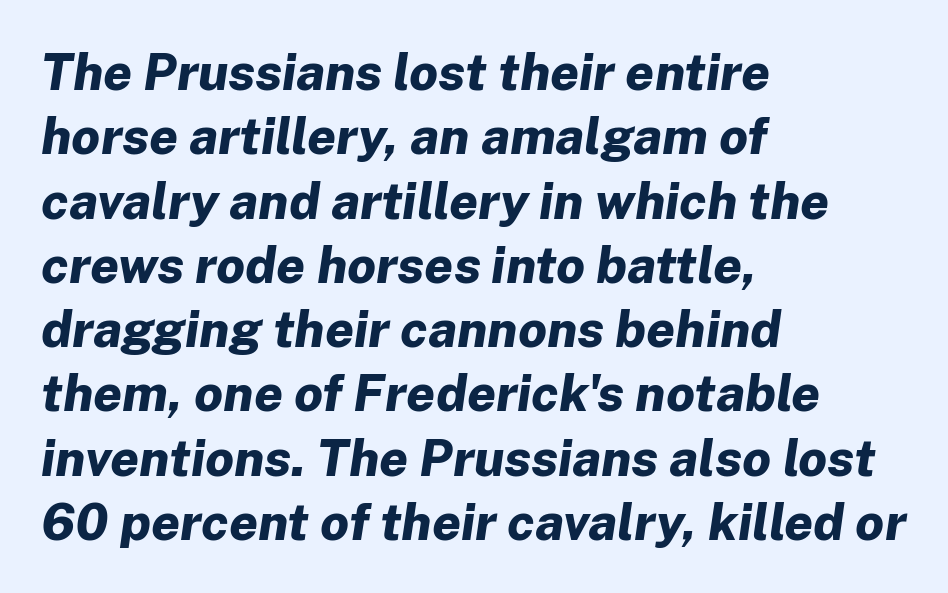
The image shows 51 px bold type, italic (leaning right); set left-aligned, normal line spacing (1.26x), normal letter spacing, not underlined; low stroke contrast and a medium x-height.
